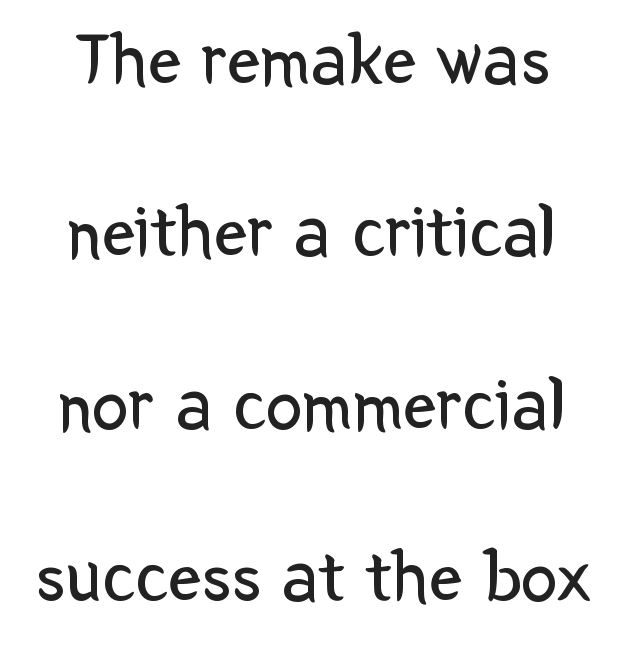
The image shows 74 px regular-weight sans-serif type, upright; set centered, loose line spacing (2.33x), normal letter spacing, not underlined; low stroke contrast and a medium x-height.
